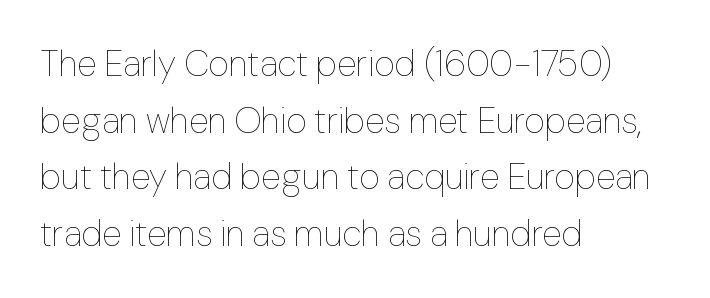
{"italic": "no", "bold": "no", "weight": "thin", "width": "normal", "stroke_contrast": "low", "x_height": "medium", "monospaced": "no", "underline": "no", "align": "left", "line_spacing": "normal", "line_spacing_ratio": 1.57, "letter_spacing": "normal", "letter_spacing_em": 0.0, "glyph_px": 36}
